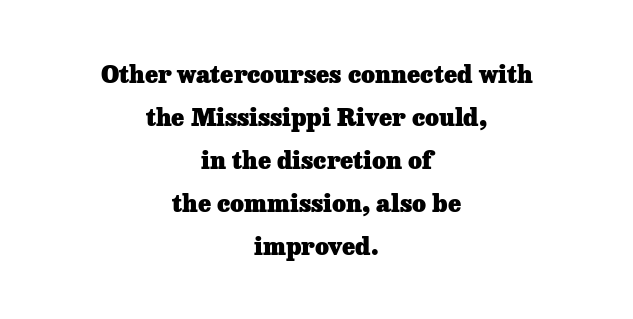
{"italic": "no", "bold": "yes", "underline": "no", "align": "center", "line_spacing_ratio": 1.79, "letter_spacing": "normal", "letter_spacing_em": 0.0, "glyph_px": 24}
